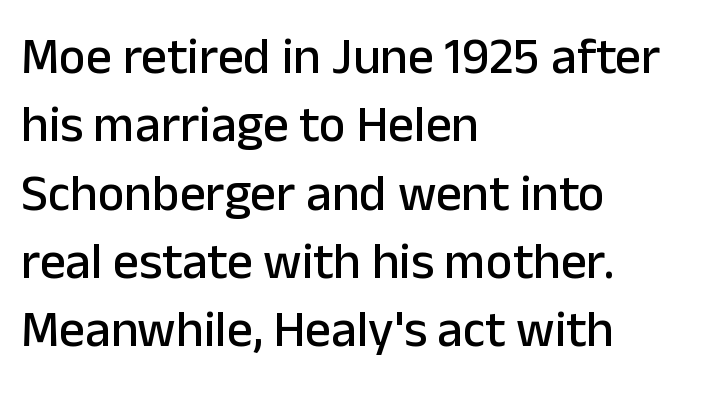
Q: Is the text italic (slanted)? A: No, it is upright.
Q: Is the typeface a serif or a sans-serif typeface? A: Sans-serif.
Q: Is the text underlined? A: No.
Q: How is the paragraph aligned? A: Left-aligned.
Q: Is the spacing between letters normal or unusually wide? A: Normal.
Q: Is the spacing between lines tight, normal or loose? A: Normal.
Q: Width (condensed, normal, or wide)? A: Normal.
Q: Stroke contrast? A: Low.
Q: x-height? A: Medium.
Q: Monospaced? A: No.
